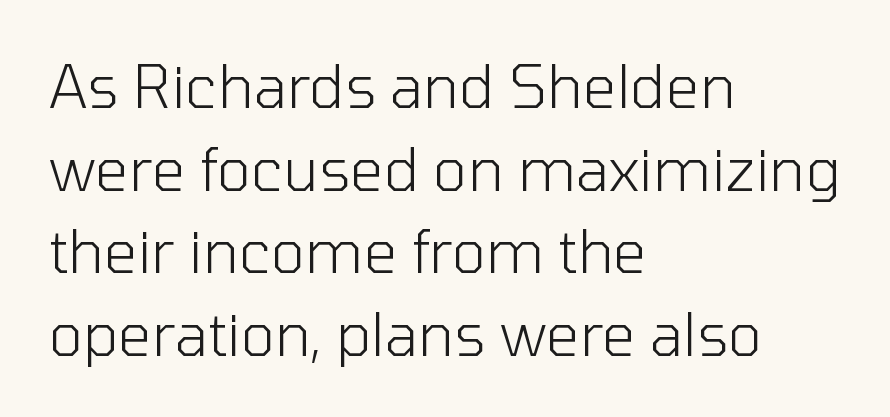
Honestly, there is no underline to notice here at all. The letterforms sit shoulder to shoulder at normal distance. Is this a heavy cut? Hardly; it is regular or lighter. Posture: upright roman. Proportional: the letters do not fall into vertical columns.
